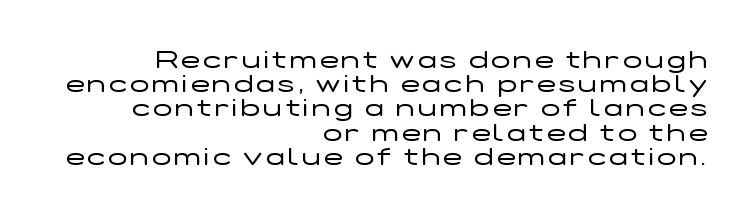
{"italic": "no", "bold": "no", "underline": "no", "align": "right", "line_spacing": "tight", "line_spacing_ratio": 0.97, "glyph_px": 25}
